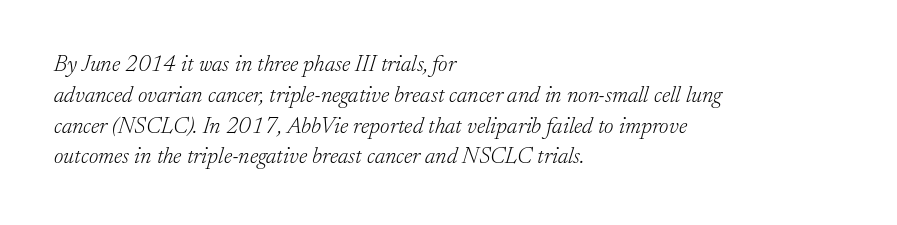
The image shows 23 px text type, italic (leaning right); set left-aligned, normal line spacing (1.34x), normal letter spacing, not underlined.
